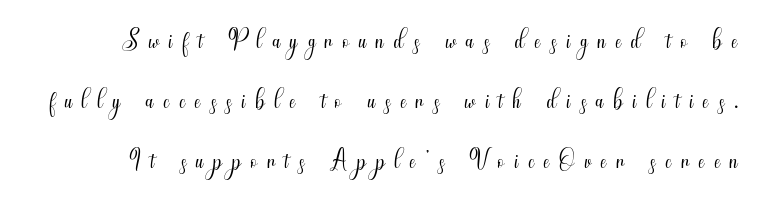
Q: Is the text bold? A: No.
Q: Is the text italic (slanted)? A: Yes.
Q: Is the typeface a serif or a sans-serif typeface? A: Sans-serif.
Q: Is the text underlined? A: No.
Q: Is the spacing between letters normal or unusually wide? A: Unusually wide.
Q: Is the spacing between lines tight, normal or loose? A: Normal.
Q: Width (condensed, normal, or wide)? A: Condensed.
Q: Stroke contrast? A: Medium.
Q: x-height? A: Small.
Q: Monospaced? A: No.
